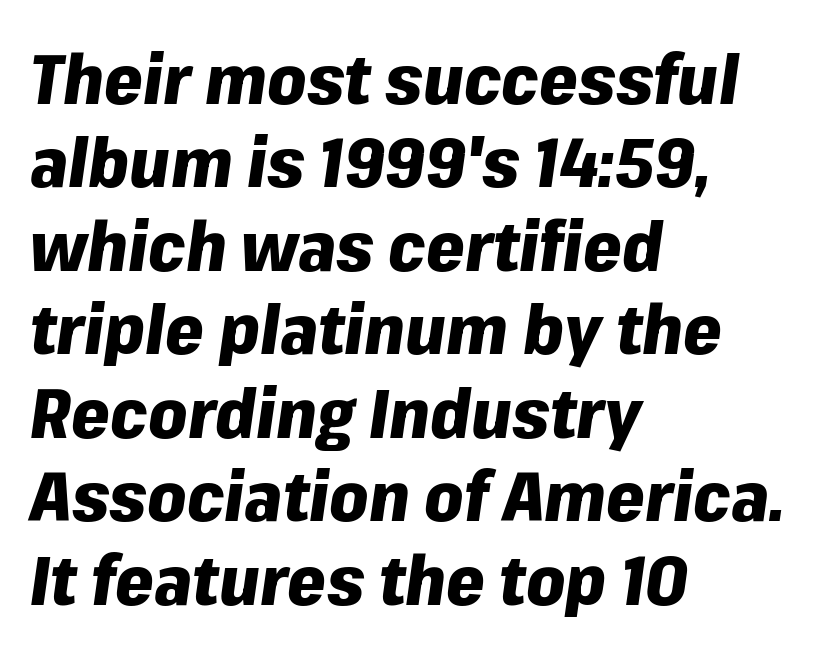
Q: Is the text bold? A: Yes.
Q: Is the text italic (slanted)? A: Yes, it leans right by about 8 degrees.
Q: Is the text underlined? A: No.
Q: How is the paragraph aligned? A: Left-aligned.
Q: Is the spacing between letters normal or unusually wide? A: Normal.
Q: Width (condensed, normal, or wide)? A: Normal.
Q: Stroke contrast? A: Low.
Q: x-height? A: Medium.
Q: Monospaced? A: No.
